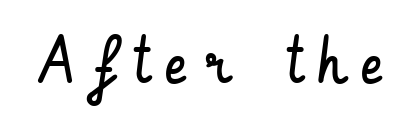
{"serif": "no", "italic": "no", "bold": "no", "weight": "regular", "width": "condensed", "stroke_contrast": "low", "x_height": "small", "monospaced": "no", "underline": "no", "letter_spacing": "wide", "letter_spacing_em": 0.26, "glyph_px": 65}
